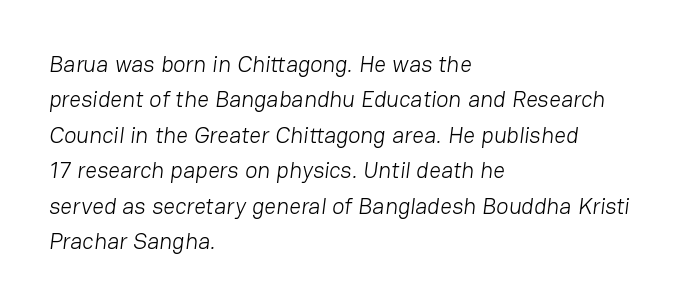
Q: Is the text bold? A: No.
Q: Is the text underlined? A: No.
Q: How is the paragraph aligned? A: Left-aligned.
Q: Is the spacing between letters normal or unusually wide? A: Normal.
Q: Is the spacing between lines tight, normal or loose? A: Normal.
